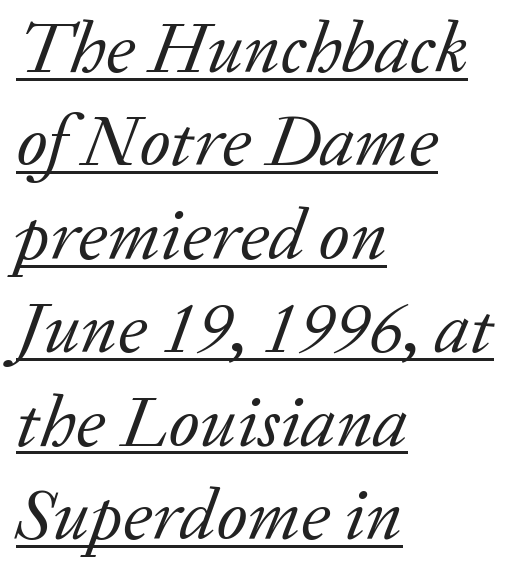
Alignment: flush left. Compared with typical body copy, the letter spacing here is the same. The lettering is marked with a stroke running underneath it. The passage shown is typed in a proportional face where columns would drift. Does the leading feel generous? No, just average.
